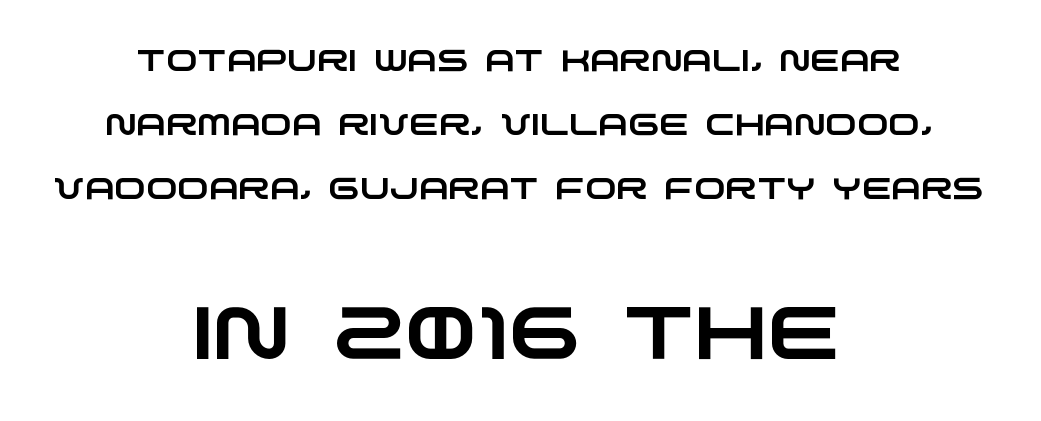
{"serif": "no", "width": "wide", "stroke_contrast": "low", "x_height": "large", "monospaced": "no", "underline": "no", "align": "center", "line_spacing": "loose", "line_spacing_ratio": 2.14, "letter_spacing": "normal", "letter_spacing_em": 0.0, "larger_block": "second", "size_ratio": 2.47, "glyph_px": 74}
